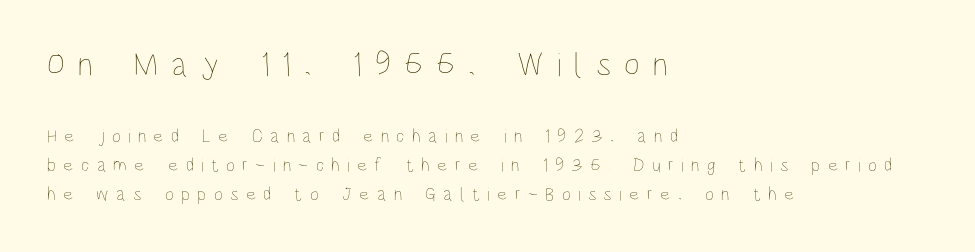
{"italic": "no", "bold": "no", "weight": "thin", "width": "condensed", "stroke_contrast": "low", "x_height": "large", "monospaced": "no", "underline": "no", "align": "left", "line_spacing": "normal", "line_spacing_ratio": 1.53, "letter_spacing": "wide", "letter_spacing_em": 0.39, "larger_block": "first", "size_ratio": 1.79, "glyph_px": 34}
